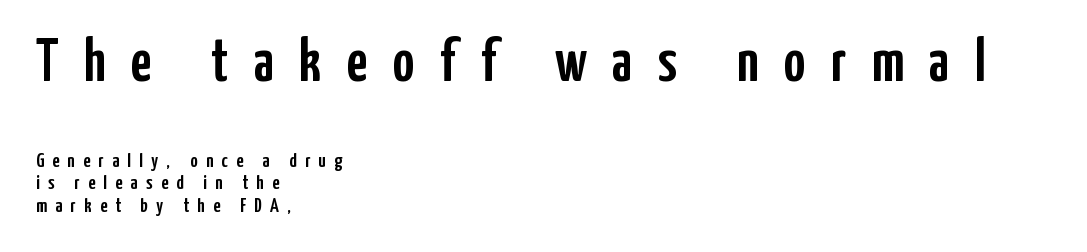
Q: Is the text italic (slanted)? A: No, it is upright.
Q: Is the typeface a serif or a sans-serif typeface? A: Sans-serif.
Q: Is the text underlined? A: No.
Q: How is the paragraph aligned? A: Left-aligned.
Q: Is the spacing between letters normal or unusually wide? A: Unusually wide.
Q: Is the spacing between lines tight, normal or loose? A: Tight.
Q: Which block of text is set in a larger size, the first (top) or the second (bottom)? A: The first (top) one.
Q: Width (condensed, normal, or wide)? A: Condensed.
Q: Stroke contrast? A: Low.
Q: x-height? A: Medium.
Q: Monospaced? A: No.
